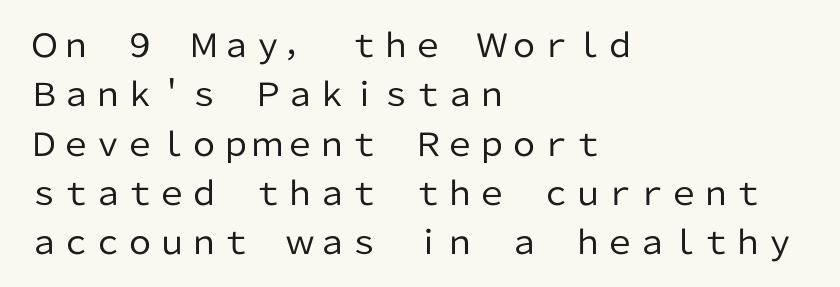
The image shows 32 px regular-weight sans-serif type, upright; set left-aligned, normal line spacing (1.54x), normal letter spacing, not underlined; low stroke contrast and a medium x-height.
